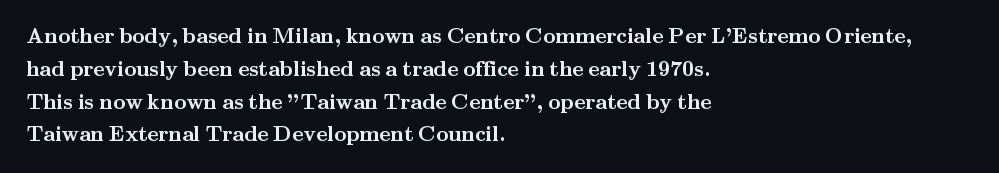
Weight check: bold — yes, fully. This rendering features lettering with no underline. This is the regular roman posture of the typeface. Is there much room between lines? A standard amount, neither cramped nor airy. No extra tracking has been applied to these lines. The rag falls on the right side of this text block.
